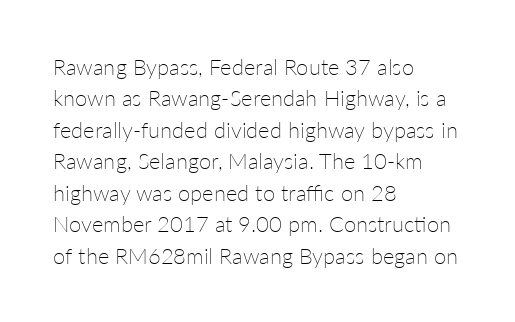
The image shows 22 px text type, upright; set left-aligned, normal line spacing (1.43x), normal letter spacing, not underlined.
